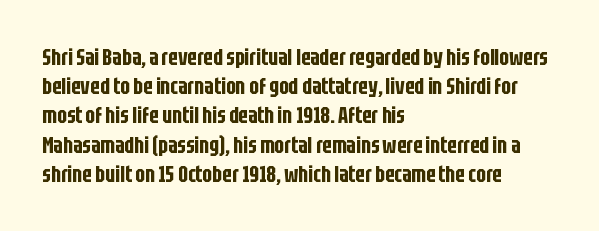
{"italic": "no", "underline": "no", "align": "left", "line_spacing": "normal", "line_spacing_ratio": 1.27, "letter_spacing": "normal", "letter_spacing_em": 0.0, "glyph_px": 23}
